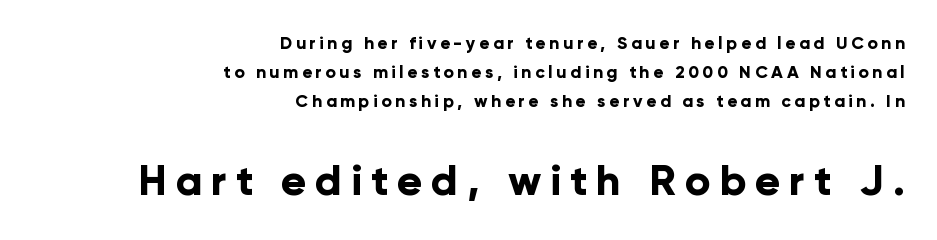
The image shows 42 px bold sans-serif type, upright; set right-aligned, line spacing 1.72x, unusually wide letter spacing (+0.21 em), not underlined; the second (bottom) block is 2.47x larger; low stroke contrast and a medium x-height.
